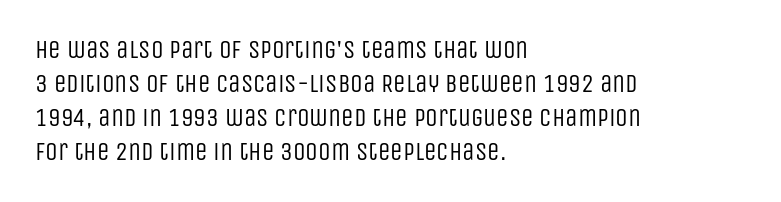
Q: Is the text bold? A: No.
Q: Is the text italic (slanted)? A: No, it is upright.
Q: Is the text underlined? A: No.
Q: How is the paragraph aligned? A: Left-aligned.
Q: Is the spacing between letters normal or unusually wide? A: Normal.
Q: Is the spacing between lines tight, normal or loose? A: Normal.
